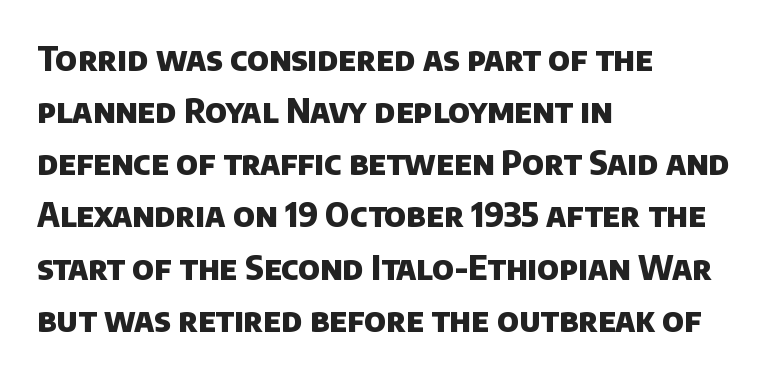
Q: Is the text bold? A: Yes.
Q: Is the typeface a serif or a sans-serif typeface? A: Sans-serif.
Q: Is the text underlined? A: No.
Q: How is the paragraph aligned? A: Left-aligned.
Q: Is the spacing between letters normal or unusually wide? A: Normal.
Q: Is the spacing between lines tight, normal or loose? A: Normal.
Q: Width (condensed, normal, or wide)? A: Normal.
Q: Stroke contrast? A: Low.
Q: x-height? A: Large.
Q: Monospaced? A: No.
